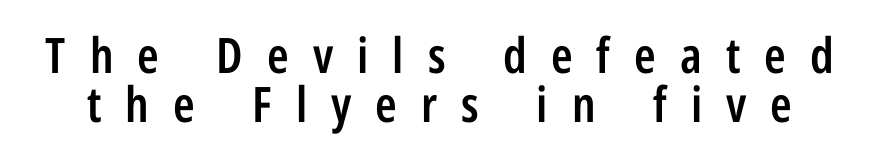
{"serif": "no", "italic": "no", "bold": "semi", "weight": "semibold", "width": "condensed", "stroke_contrast": "low", "x_height": "medium", "monospaced": "no", "underline": "no", "line_spacing": "tight", "line_spacing_ratio": 1.0, "letter_spacing": "wide", "letter_spacing_em": 0.49, "glyph_px": 49}
